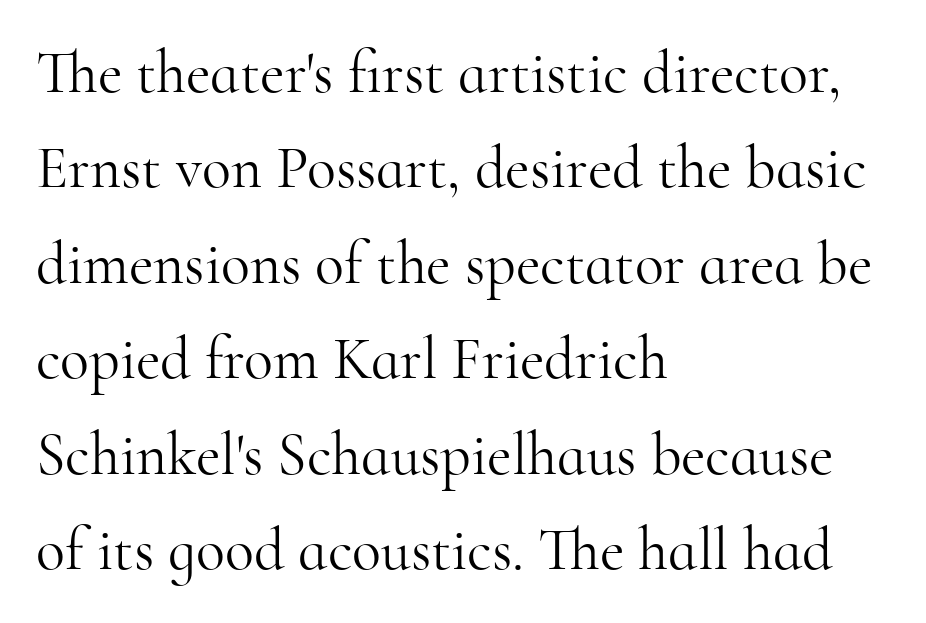
Q: Is the text bold? A: No.
Q: Is the text italic (slanted)? A: No, it is upright.
Q: Is the typeface a serif or a sans-serif typeface? A: Serif.
Q: Is the text underlined? A: No.
Q: How is the paragraph aligned? A: Left-aligned.
Q: Is the spacing between letters normal or unusually wide? A: Normal.
Q: Is the spacing between lines tight, normal or loose? A: Normal.
Q: Width (condensed, normal, or wide)? A: Normal.
Q: Stroke contrast? A: High.
Q: x-height? A: Small.
Q: Monospaced? A: No.
